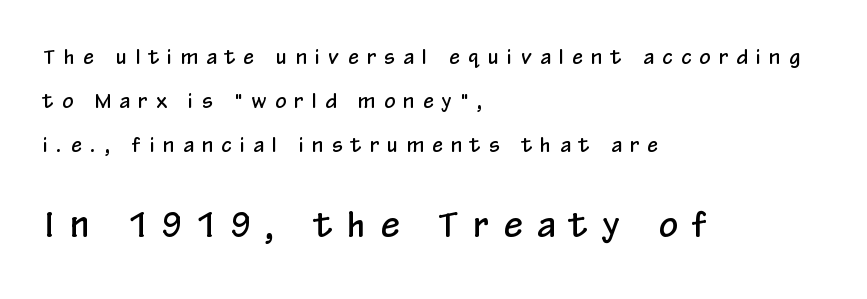
Q: Is the text italic (slanted)? A: No, it is upright.
Q: Is the typeface a serif or a sans-serif typeface? A: Sans-serif.
Q: Is the text underlined? A: No.
Q: How is the paragraph aligned? A: Left-aligned.
Q: Is the spacing between letters normal or unusually wide? A: Unusually wide.
Q: Is the spacing between lines tight, normal or loose? A: Loose.
Q: Which block of text is set in a larger size, the first (top) or the second (bottom)? A: The second (bottom) one.
Q: Width (condensed, normal, or wide)? A: Condensed.
Q: Stroke contrast? A: Low.
Q: x-height? A: Medium.
Q: Monospaced? A: No.
